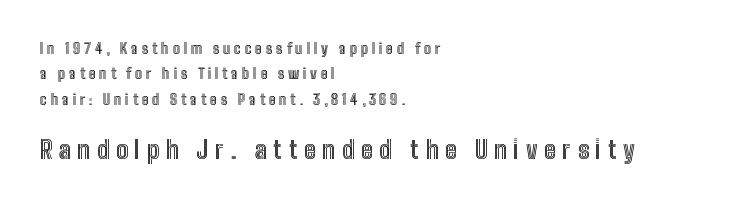
The image shows 24 px text type, upright; set left-aligned, line spacing 1.81x, unusually wide letter spacing (+0.27 em), not underlined; the second (bottom) block is 1.71x larger.
